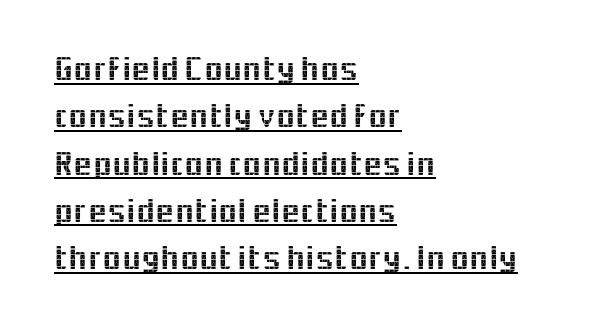
Q: Is the text italic (slanted)? A: No, it is upright.
Q: Is the typeface a serif or a sans-serif typeface? A: Sans-serif.
Q: Is the text underlined? A: Yes.
Q: How is the paragraph aligned? A: Left-aligned.
Q: Is the spacing between letters normal or unusually wide? A: Normal.
Q: Is the spacing between lines tight, normal or loose? A: Normal.
Q: Width (condensed, normal, or wide)? A: Normal.
Q: x-height? A: Medium.
Q: Monospaced? A: No.
